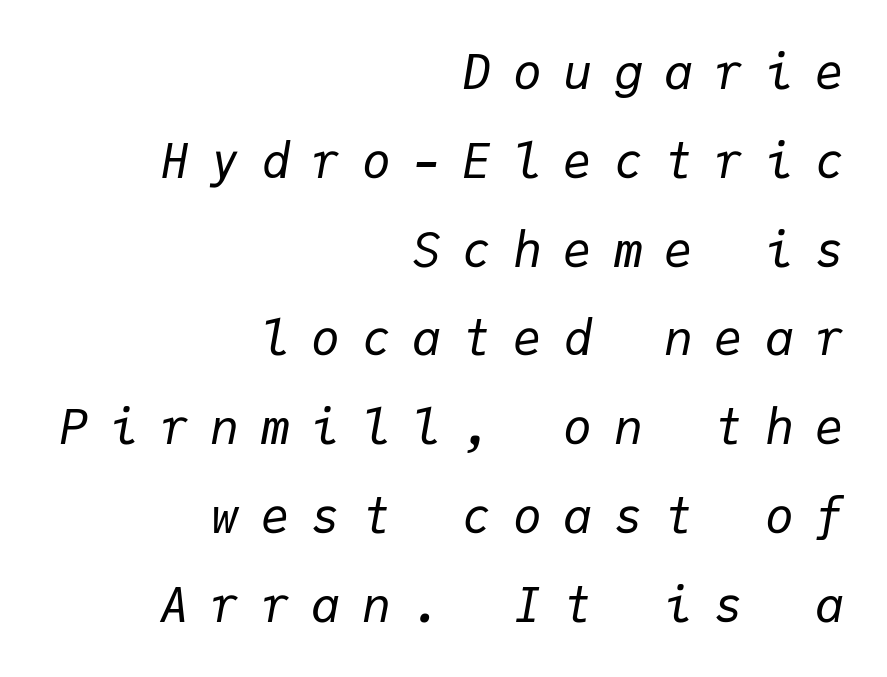
Q: Is the text bold? A: No.
Q: Is the text italic (slanted)? A: Yes, it leans right by about 9 degrees.
Q: Is the text underlined? A: No.
Q: How is the paragraph aligned? A: Right-aligned.
Q: Is the spacing between letters normal or unusually wide? A: Unusually wide.
Q: Width (condensed, normal, or wide)? A: Normal.
Q: Stroke contrast? A: Low.
Q: x-height? A: Medium.
Q: Monospaced? A: Yes.
